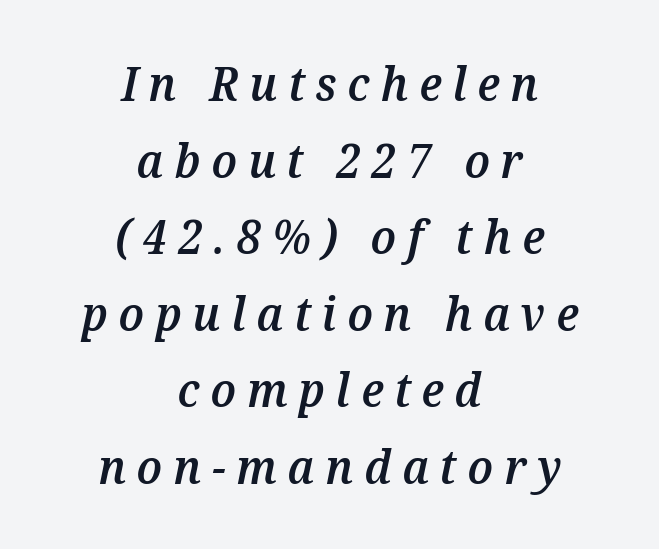
Type without underlining. Compared with typical paragraphs, the rows here are spaced about the same. Each letter keeps its own natural width here, so spacing adapts to shape. These words are printed semibold, heavier than regular yet not bold. This sample is center-justified, so both line endings float freely.
